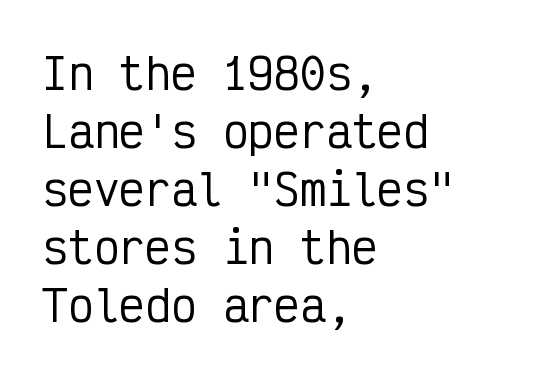
A typesetter would label this face a sans. Do the letters lean? They stand straight. Spacing verdict: monospaced, one width for all characters. Glyph-to-glyph distance matches everyday printed text. The glyphs are unaccompanied by any horizontal stroke below them.
